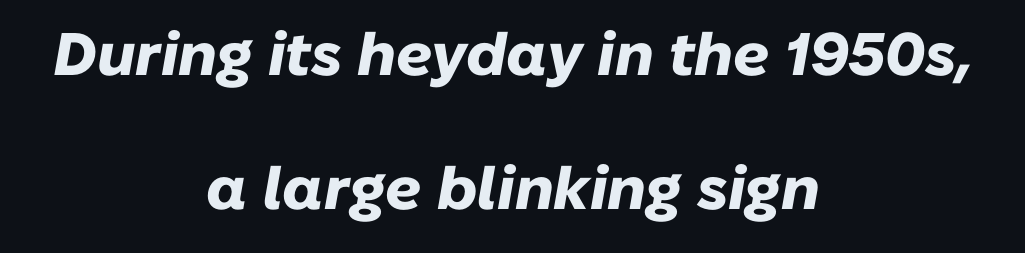
The image shows 60 px heavy type, italic (leaning right); set centered, loose line spacing (2.24x), normal letter spacing, not underlined; low stroke contrast and a medium x-height.
